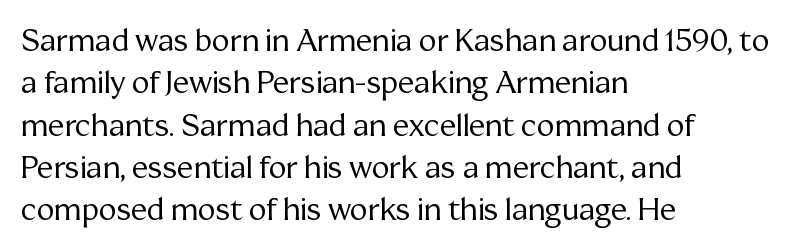
{"serif": "yes", "italic": "no", "bold": "no", "weight": "regular", "width": "normal", "stroke_contrast": "medium", "x_height": "medium", "monospaced": "no", "underline": "no", "align": "left", "line_spacing": "normal", "line_spacing_ratio": 1.41, "letter_spacing": "normal", "letter_spacing_em": 0.0, "glyph_px": 30}
